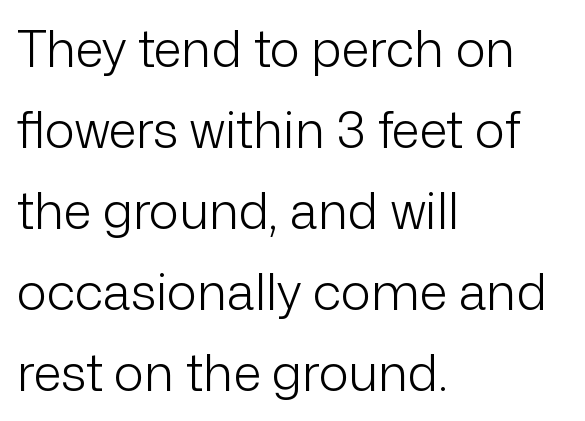
The image shows 51 px light sans-serif type, upright; set left-aligned, normal line spacing (1.59x), normal letter spacing, not underlined; low stroke contrast and a medium x-height.
